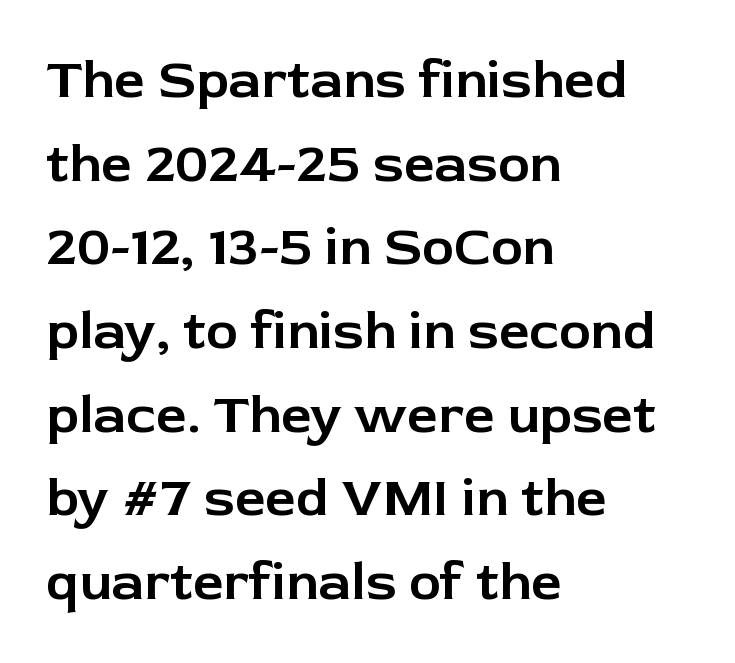
{"serif": "no", "italic": "no", "width": "normal", "stroke_contrast": "low", "x_height": "medium", "monospaced": "no", "underline": "no", "align": "left", "line_spacing": "normal", "line_spacing_ratio": 1.55, "letter_spacing": "normal", "letter_spacing_em": 0.0, "glyph_px": 54}
